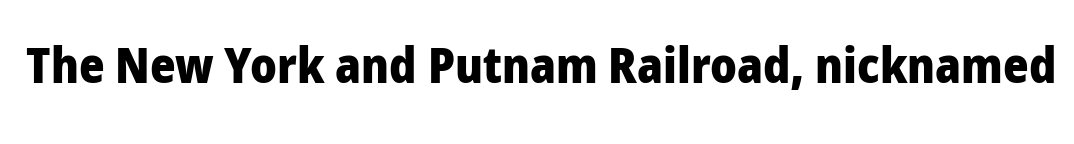
{"serif": "no", "italic": "no", "bold": "yes", "weight": "heavy", "width": "normal", "stroke_contrast": "low", "x_height": "medium", "monospaced": "no", "underline": "no", "letter_spacing": "normal", "letter_spacing_em": 0.0, "glyph_px": 49}
